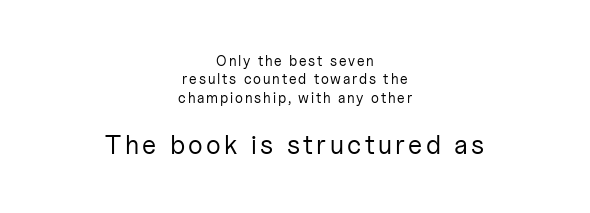
The image shows 26 px text type, upright; set centered, normal line spacing (1.31x), not underlined; the second (bottom) block is 1.86x larger.
